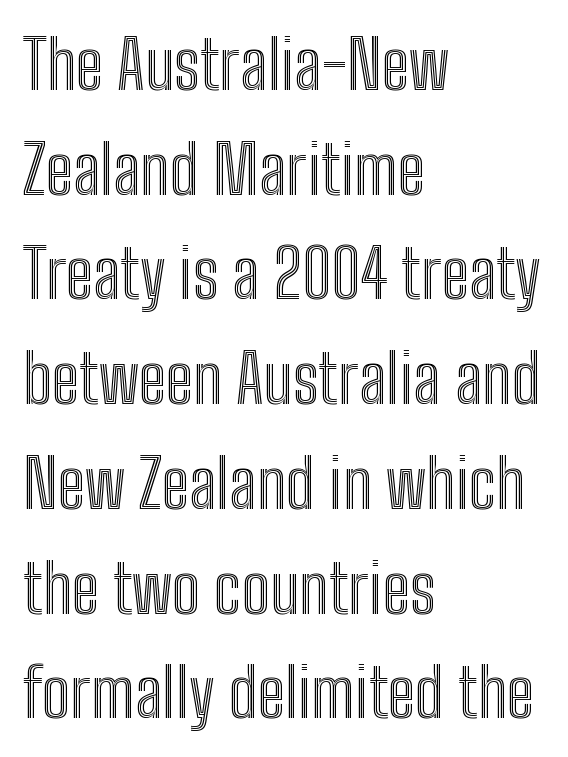
Q: Is the text italic (slanted)? A: No, it is upright.
Q: Is the text underlined? A: No.
Q: How is the paragraph aligned? A: Left-aligned.
Q: Is the spacing between letters normal or unusually wide? A: Normal.
Q: Is the spacing between lines tight, normal or loose? A: Normal.
Q: Width (condensed, normal, or wide)? A: Condensed.
Q: x-height? A: Medium.
Q: Monospaced? A: No.
